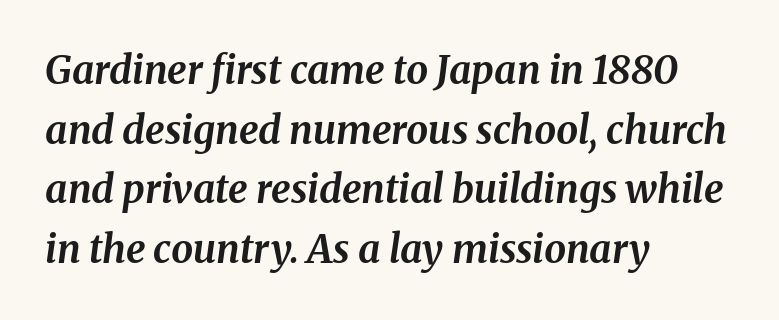
The image shows 39 px bold type, italic (leaning right); set left-aligned, normal line spacing (1.53x), normal letter spacing, not underlined; medium stroke contrast and a medium x-height.
